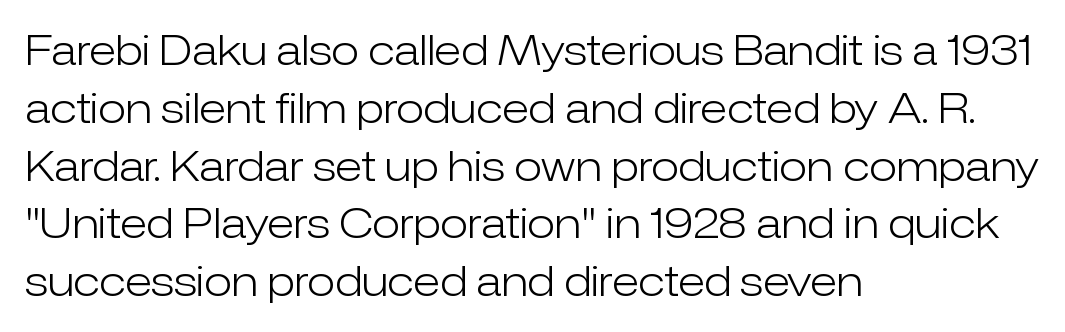
The rendering uses natural spacing where letterforms have individual widths. Weight: in the light-to-regular range. The text was rendered using a sans face with plain stroke endings. Compared with typical body copy, the letter spacing here is the same. Short and long lines alike share a common starting point at left. Type without underlining.
